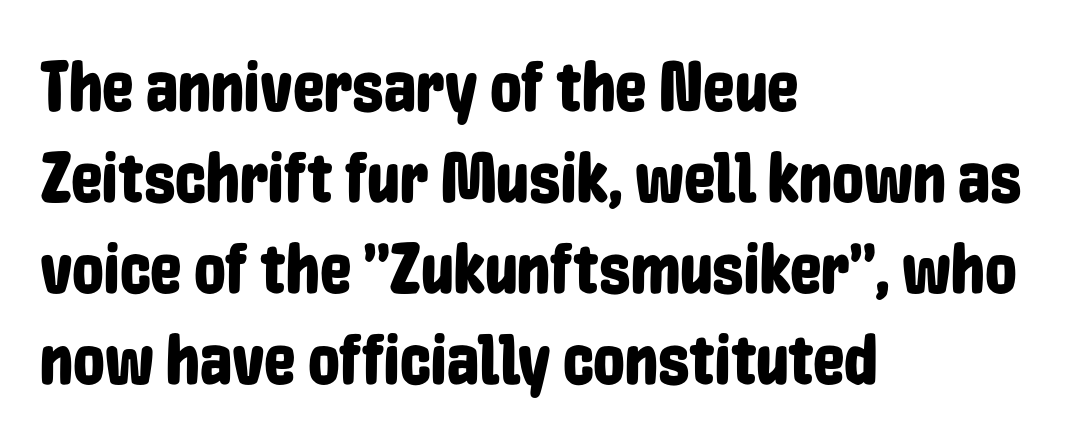
The image shows 71 px condensed sans-serif type, upright; set left-aligned, normal line spacing (1.28x), normal letter spacing, not underlined; low stroke contrast and a medium x-height.
